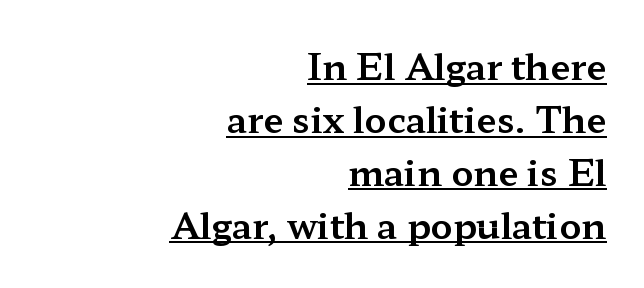
Ascenders rise straight up at ninety degrees. A continuous stroke trails under the words, as in a hyperlink. Default kerning and tracking; the words read as compact shapes. These lines are rendered in a variable-pitch font.
